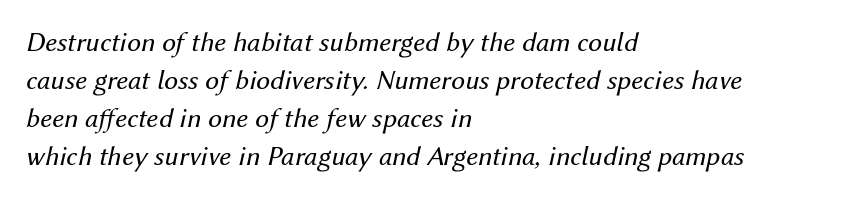
{"italic": "yes", "lean": "right", "slant_degrees": 12, "bold": "no", "weight": "regular", "width": "normal", "stroke_contrast": "medium", "x_height": "medium", "monospaced": "no", "underline": "no", "align": "left", "line_spacing": "normal", "line_spacing_ratio": 1.36, "letter_spacing": "normal", "letter_spacing_em": 0.0, "glyph_px": 28}
